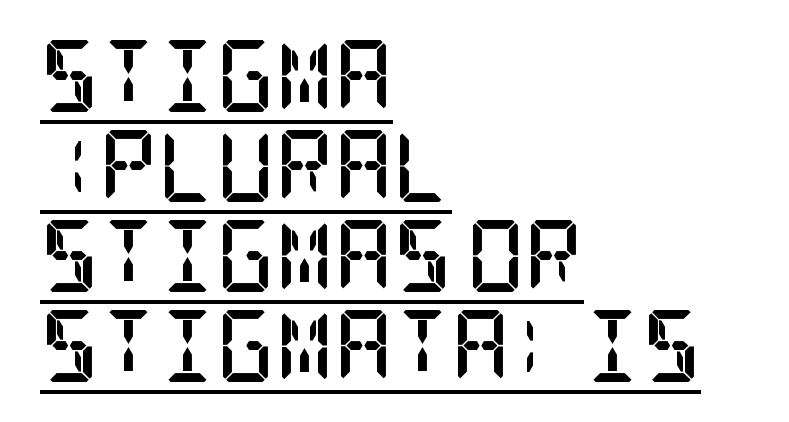
Q: Is the text bold? A: Yes.
Q: Is the text italic (slanted)? A: No, it is upright.
Q: Is the typeface a serif or a sans-serif typeface? A: Serif.
Q: Is the text underlined? A: Yes.
Q: How is the paragraph aligned? A: Left-aligned.
Q: Is the spacing between letters normal or unusually wide? A: Normal.
Q: Is the spacing between lines tight, normal or loose? A: Normal.
Q: Width (condensed, normal, or wide)? A: Condensed.
Q: Stroke contrast? A: Low.
Q: x-height? A: Large.
